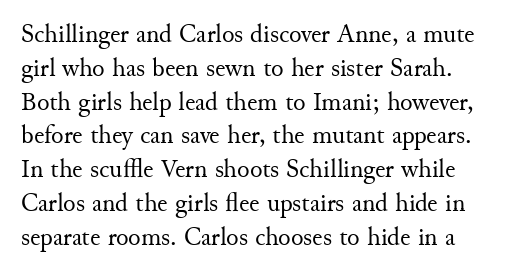
{"italic": "no", "bold": "no", "underline": "no", "line_spacing": "normal", "line_spacing_ratio": 1.3, "letter_spacing": "normal", "letter_spacing_em": 0.0, "glyph_px": 26}
